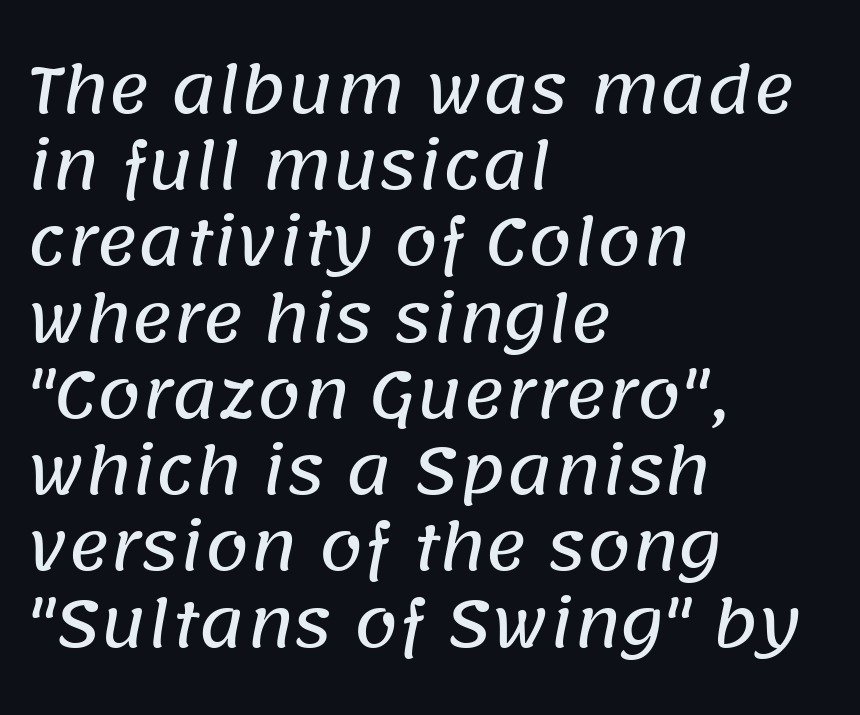
{"serif": "no", "width": "normal", "stroke_contrast": "low", "x_height": "large", "monospaced": "no", "underline": "no", "align": "left", "line_spacing_ratio": 1.21, "letter_spacing": "normal", "letter_spacing_em": 0.0, "glyph_px": 63}
